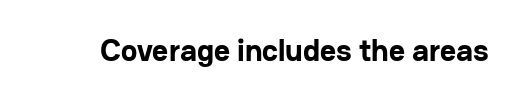
The image shows 31 px bold sans-serif type, upright; set normal letter spacing, not underlined; low stroke contrast and a medium x-height.
